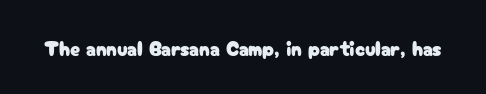
{"italic": "no", "underline": "no", "letter_spacing": "normal", "letter_spacing_em": 0.0, "glyph_px": 20}
